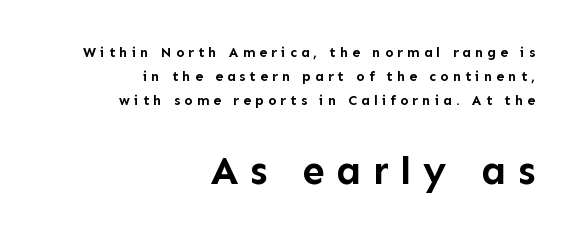
{"serif": "no", "italic": "no", "bold": "yes", "weight": "semibold", "width": "normal", "stroke_contrast": "low", "x_height": "medium", "monospaced": "no", "underline": "no", "align": "right", "line_spacing": "normal", "line_spacing_ratio": 1.7, "letter_spacing": "wide", "letter_spacing_em": 0.29, "larger_block": "second", "size_ratio": 2.86, "glyph_px": 40}
